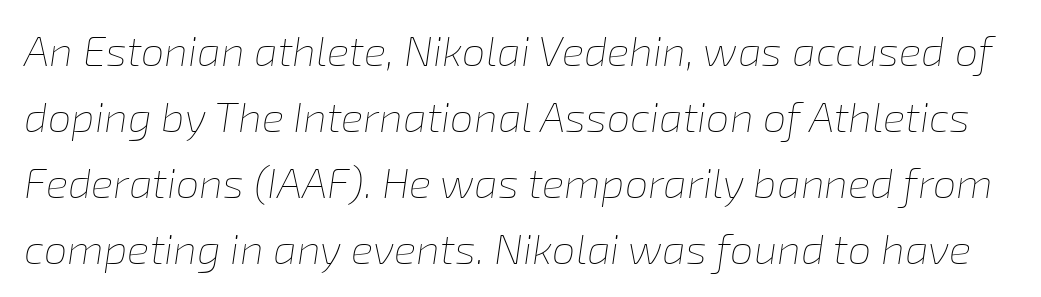
The image shows 42 px thin type, italic (leaning right); set normal line spacing (1.57x), normal letter spacing, not underlined; low stroke contrast and a medium x-height.
